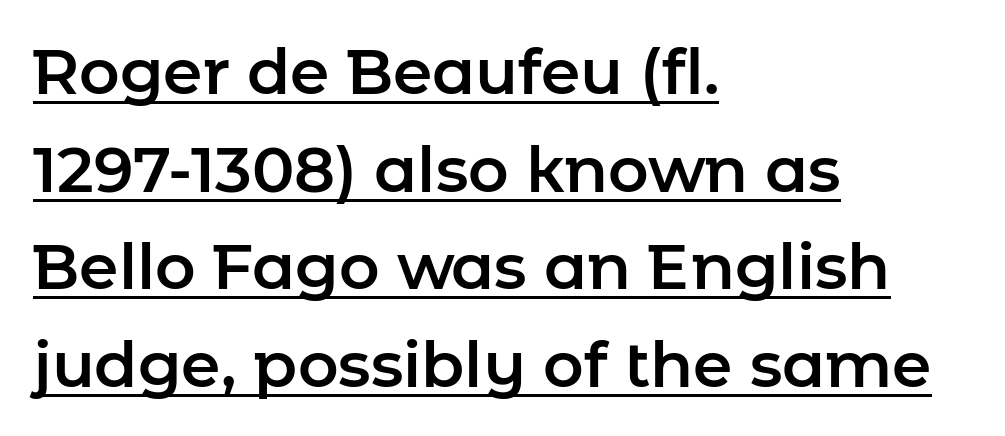
{"serif": "no", "italic": "no", "width": "normal", "stroke_contrast": "low", "x_height": "medium", "monospaced": "no", "underline": "yes", "align": "left", "line_spacing": "normal", "line_spacing_ratio": 1.55, "letter_spacing": "normal", "letter_spacing_em": 0.0, "glyph_px": 63}
